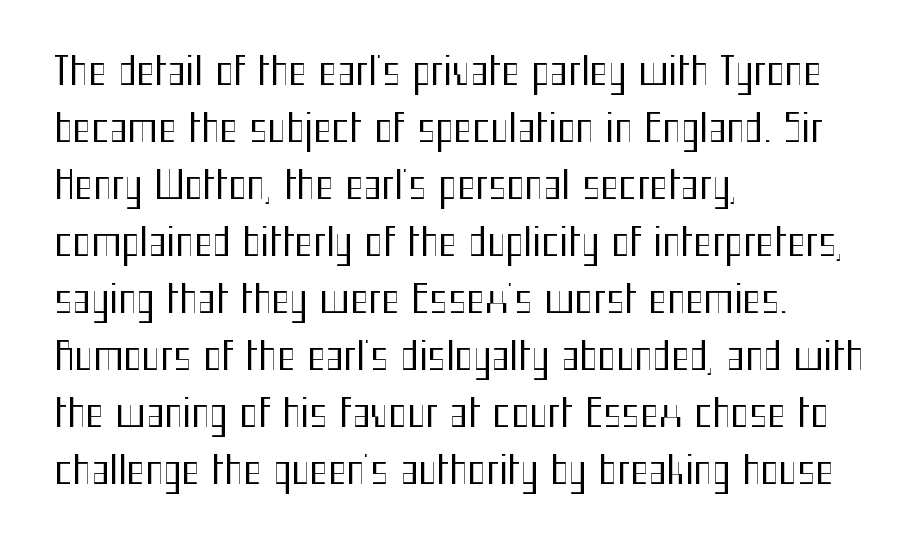
{"serif": "no", "italic": "no", "bold": "no", "weight": "regular", "width": "condensed", "stroke_contrast": "medium", "x_height": "medium", "monospaced": "no", "underline": "no", "align": "left", "line_spacing": "normal", "line_spacing_ratio": 1.46, "letter_spacing": "normal", "letter_spacing_em": 0.0, "glyph_px": 39}
